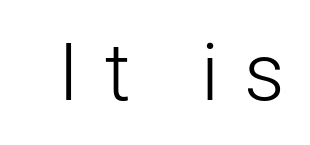
Q: Is the text bold? A: No.
Q: Is the text italic (slanted)? A: No, it is upright.
Q: Is the typeface a serif or a sans-serif typeface? A: Sans-serif.
Q: Is the text underlined? A: No.
Q: Is the spacing between letters normal or unusually wide? A: Unusually wide.
Q: Width (condensed, normal, or wide)? A: Normal.
Q: Stroke contrast? A: Low.
Q: x-height? A: Medium.
Q: Monospaced? A: No.
